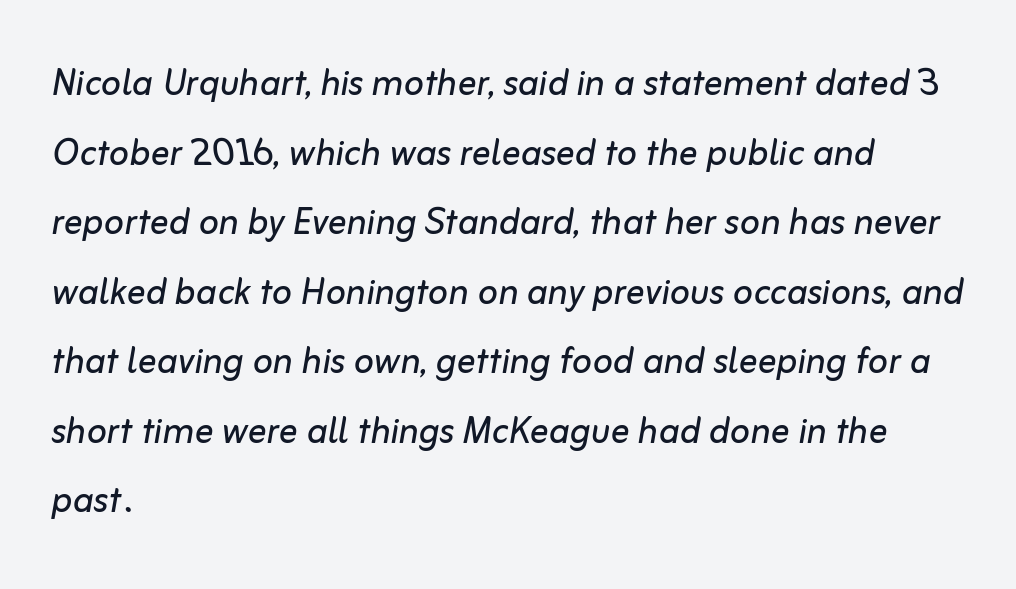
Vertically, the passage feels balanced, rows spaced as you'd expect. Unbolded letterforms with no extra heft. The words here are not underlined. Short and long lines alike share a common starting point at left. The passage shown is typed in a proportional face where columns would drift. This sample uses an oblique cut, with every glyph tilted off the vertical.
